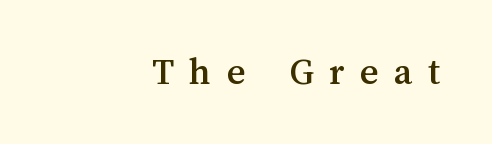
Q: Is the text italic (slanted)? A: No, it is upright.
Q: Is the text underlined? A: No.
Q: How is the paragraph aligned? A: Right-aligned.
Q: Is the spacing between letters normal or unusually wide? A: Unusually wide.
Q: Width (condensed, normal, or wide)? A: Normal.
Q: Stroke contrast? A: Medium.
Q: x-height? A: Medium.
Q: Monospaced? A: No.
